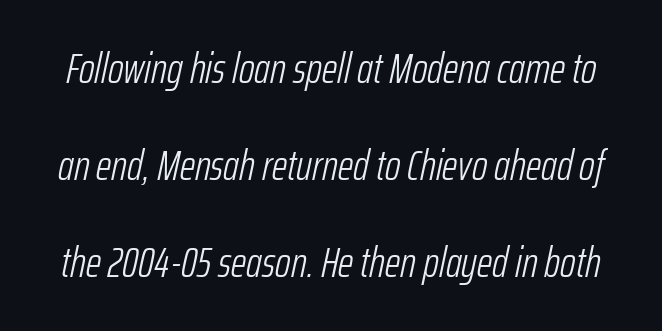
{"italic": "yes", "lean": "right", "slant_degrees": 12, "bold": "no", "weight": "light", "width": "condensed", "stroke_contrast": "low", "x_height": "medium", "monospaced": "no", "underline": "no", "line_spacing": "loose", "line_spacing_ratio": 2.26, "letter_spacing": "normal", "letter_spacing_em": 0.0, "glyph_px": 43}
